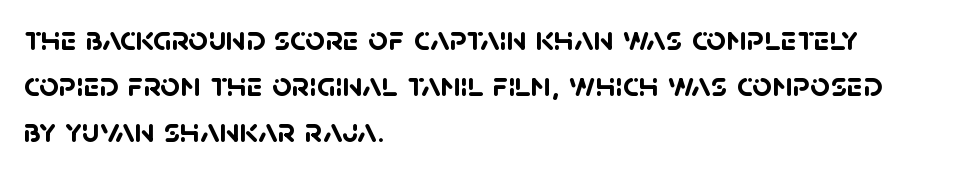
{"serif": "no", "bold": "yes", "weight": "semibold", "width": "normal", "stroke_contrast": "low", "x_height": "large", "monospaced": "no", "underline": "no", "align": "left", "line_spacing": "normal", "line_spacing_ratio": 1.31, "letter_spacing": "normal", "letter_spacing_em": 0.0, "glyph_px": 35}
